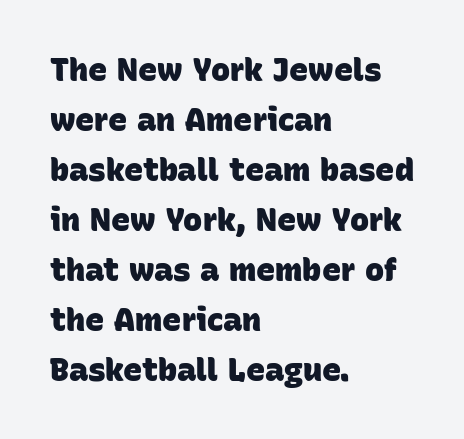
{"serif": "no", "bold": "yes", "weight": "heavy", "width": "normal", "stroke_contrast": "low", "x_height": "large", "monospaced": "no", "underline": "no", "align": "left", "line_spacing": "normal", "line_spacing_ratio": 1.56, "letter_spacing": "normal", "letter_spacing_em": 0.0, "glyph_px": 32}
